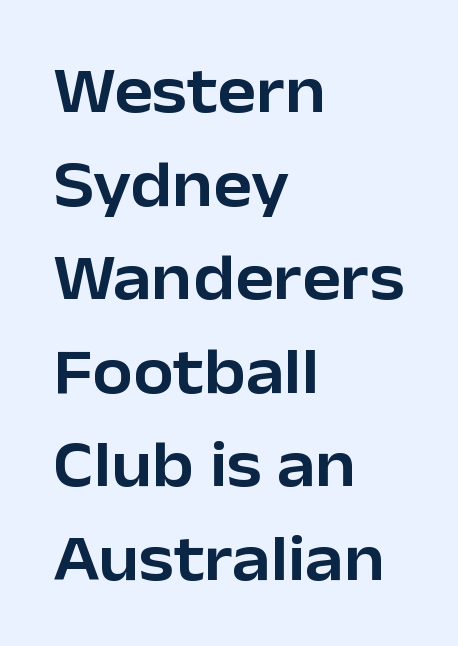
Q: Is the text italic (slanted)? A: No, it is upright.
Q: Is the typeface a serif or a sans-serif typeface? A: Sans-serif.
Q: Is the text underlined? A: No.
Q: How is the paragraph aligned? A: Left-aligned.
Q: Is the spacing between letters normal or unusually wide? A: Normal.
Q: Is the spacing between lines tight, normal or loose? A: Normal.
Q: Width (condensed, normal, or wide)? A: Normal.
Q: Stroke contrast? A: Low.
Q: x-height? A: Medium.
Q: Monospaced? A: No.
